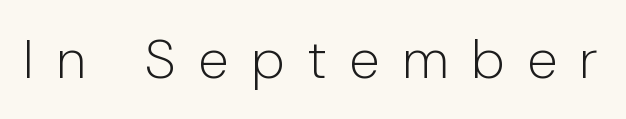
Q: Is the text bold? A: No.
Q: Is the text italic (slanted)? A: No, it is upright.
Q: Is the typeface a serif or a sans-serif typeface? A: Sans-serif.
Q: Is the text underlined? A: No.
Q: Is the spacing between letters normal or unusually wide? A: Unusually wide.
Q: Width (condensed, normal, or wide)? A: Normal.
Q: Stroke contrast? A: Low.
Q: x-height? A: Medium.
Q: Monospaced? A: No.
